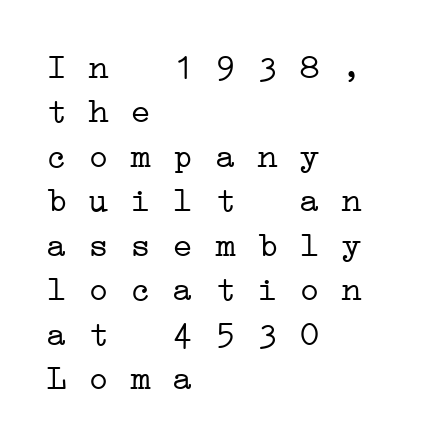
Q: Is the text bold? A: No.
Q: Is the typeface a serif or a sans-serif typeface? A: Serif.
Q: Is the text underlined? A: No.
Q: How is the paragraph aligned? A: Left-aligned.
Q: Is the spacing between letters normal or unusually wide? A: Normal.
Q: Is the spacing between lines tight, normal or loose? A: Normal.
Q: Width (condensed, normal, or wide)? A: Wide.
Q: Stroke contrast? A: Low.
Q: x-height? A: Medium.
Q: Monospaced? A: Yes.
